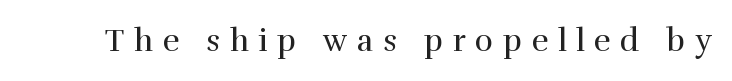
The glyphs in this specimen are seriffed. Spacing verdict: proportional, widths tailored to each character. The tracking jumps out immediately: characters are airy and widely separated. The baseline area is clear. The strokes are not fattened; the text isn't bold.
